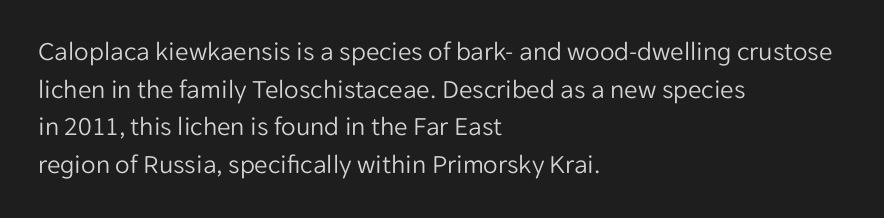
Notice how the stems are strictly vertical — no italics here. A bare baseline throughout the passage. Inter-character spacing is left at the font's built-in metrics. Vertical spacing — default. The ragged edge is on the right, which tells us the setting is flush left. The font sits on the lighter half of the weight spectrum, regular included.
